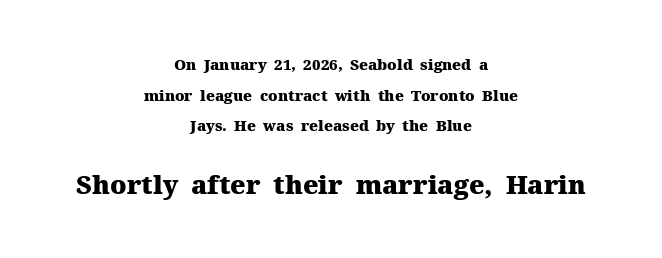
The image shows 26 px bold type, upright; set centered, loose line spacing (2.05x), normal letter spacing, not underlined; the second (bottom) block is 1.73x larger.
